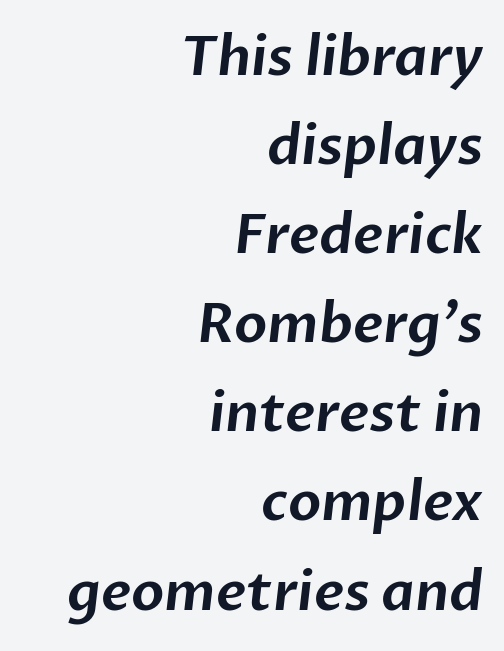
This sample uses a sans-serif face. The face used here is proportionally spaced, like ordinary book or web type. Is the block centered? No — it sits flush against the right margin. Underline: absent.
